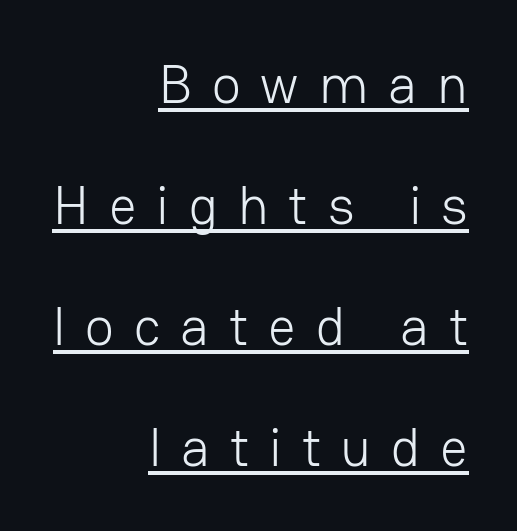
The image shows 54 px light sans-serif type, upright; set right-aligned, loose line spacing (2.24x), unusually wide letter spacing (+0.37 em), underlined; low stroke contrast and a medium x-height.
